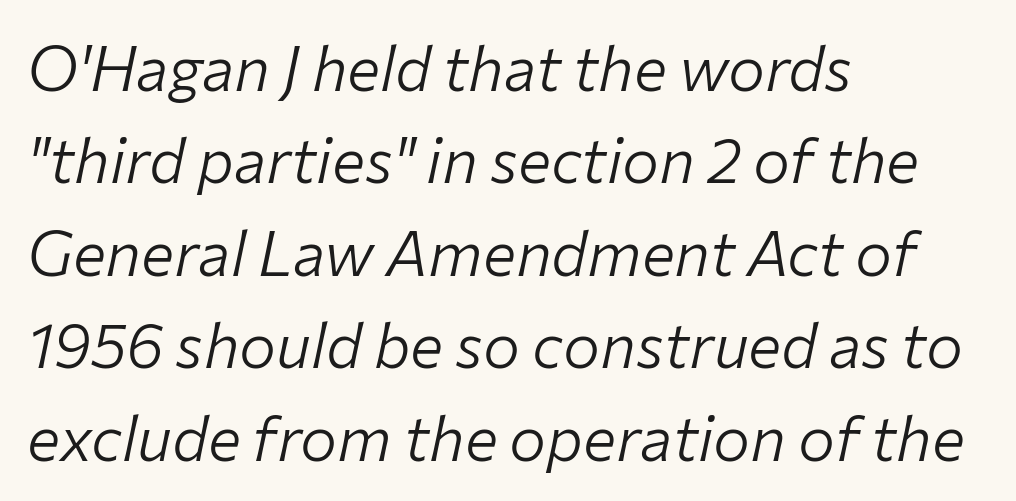
{"italic": "yes", "lean": "right", "slant_degrees": 12, "bold": "no", "weight": "light", "width": "normal", "stroke_contrast": "low", "x_height": "medium", "monospaced": "no", "underline": "no", "align": "left", "line_spacing": "normal", "line_spacing_ratio": 1.49, "letter_spacing": "normal", "letter_spacing_em": 0.0, "glyph_px": 62}
